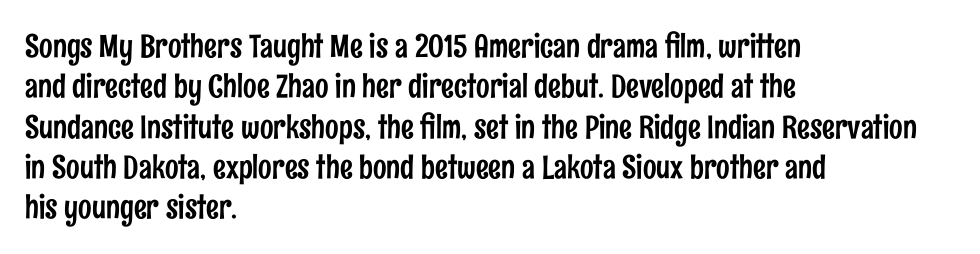
{"serif": "no", "italic": "no", "width": "condensed", "stroke_contrast": "low", "x_height": "medium", "monospaced": "no", "underline": "no", "align": "left", "line_spacing": "normal", "line_spacing_ratio": 1.26, "letter_spacing": "normal", "letter_spacing_em": 0.0, "glyph_px": 32}
